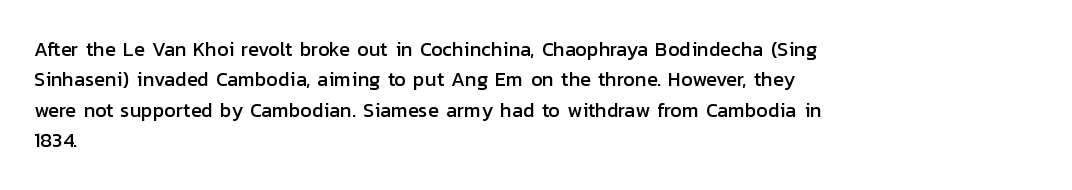
Q: Is the text italic (slanted)? A: No, it is upright.
Q: Is the text underlined? A: No.
Q: How is the paragraph aligned? A: Left-aligned.
Q: Is the spacing between letters normal or unusually wide? A: Normal.
Q: Is the spacing between lines tight, normal or loose? A: Normal.
